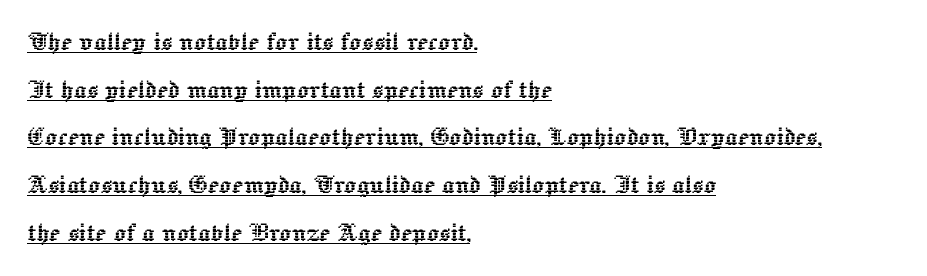
Q: Is the text italic (slanted)? A: No, it is upright.
Q: Is the text underlined? A: Yes.
Q: How is the paragraph aligned? A: Left-aligned.
Q: Is the spacing between letters normal or unusually wide? A: Normal.
Q: Is the spacing between lines tight, normal or loose? A: Normal.
Q: Width (condensed, normal, or wide)? A: Normal.
Q: x-height? A: Medium.
Q: Monospaced? A: No.
